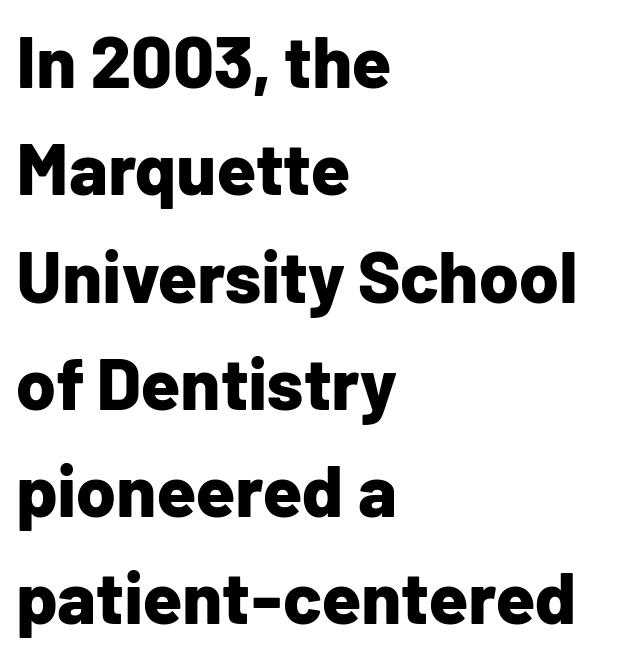
The image shows 72 px bold sans-serif type, upright; set left-aligned, normal line spacing (1.49x), normal letter spacing, not underlined; low stroke contrast and a medium x-height.
